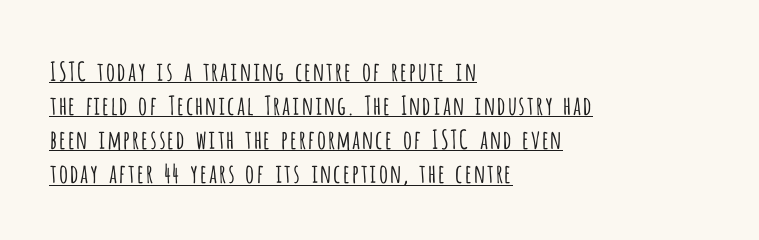
{"italic": "no", "bold": "no", "underline": "yes", "align": "left", "line_spacing": "normal", "line_spacing_ratio": 1.31, "letter_spacing": "normal", "letter_spacing_em": 0.0, "glyph_px": 26}
